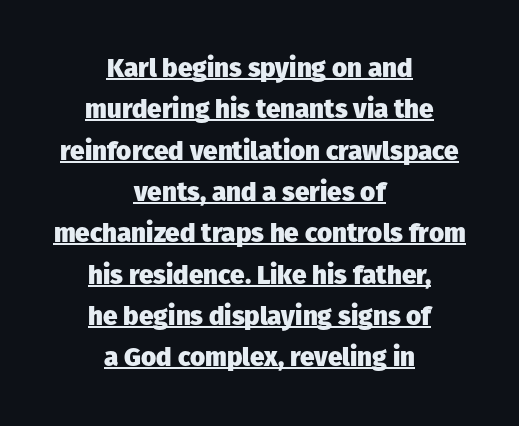
Ordinary non-slanted type is in use. Weight check: bold — yes, fully. Baseline-to-baseline distance is the conventional proportion of letter height. The face used here appears with an underline applied. Tracking value appears to be zero — textbook default spacing. Every row of glyphs is offset so its center matches the block's center.
